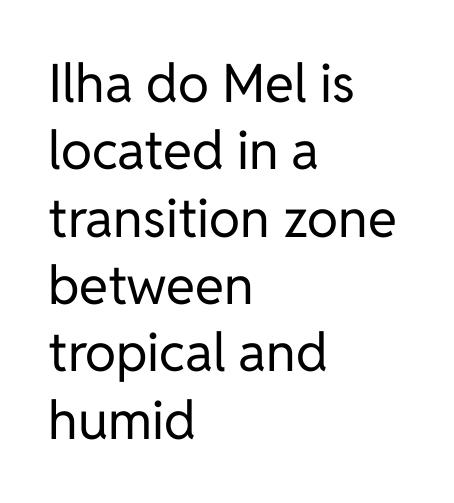
{"serif": "no", "italic": "no", "bold": "no", "weight": "regular", "width": "normal", "stroke_contrast": "low", "x_height": "medium", "monospaced": "no", "underline": "no", "align": "left", "line_spacing": "normal", "line_spacing_ratio": 1.27, "letter_spacing": "normal", "letter_spacing_em": 0.0, "glyph_px": 53}
